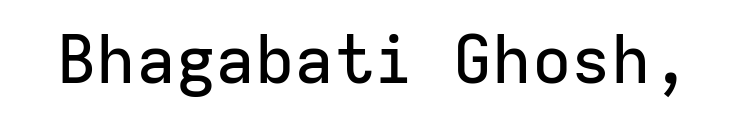
{"serif": "no", "italic": "no", "width": "normal", "stroke_contrast": "low", "x_height": "medium", "monospaced": "yes", "underline": "no", "letter_spacing": "normal", "letter_spacing_em": 0.0, "glyph_px": 66}
